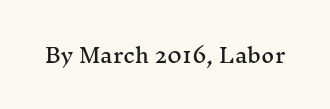
These lines keep a tight, regular rhythm from letter to letter. Unmarked baselines from the first word to the last. Italic: no, the glyphs are upright roman.
